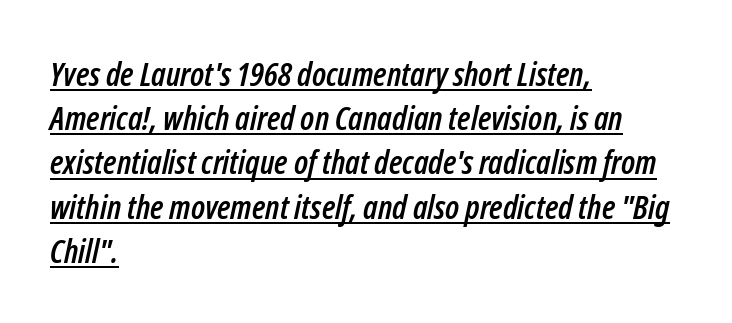
Visually the block forms a straight wall on the left and a jagged coastline on the right. Leading matches the norm, producing a regular column. These characters rest on top of a visible drawn line. Looking at the ascenders, they clearly lean. The tracking reads as untouched default to a designer's eye.
